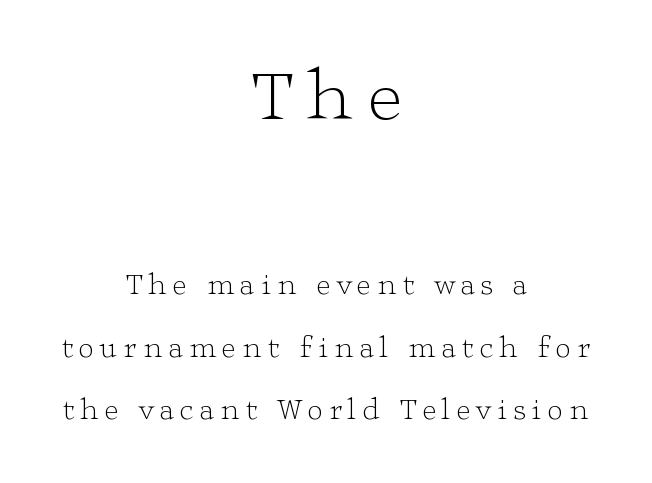
{"serif": "yes", "italic": "no", "bold": "no", "weight": "light", "width": "wide", "stroke_contrast": "low", "x_height": "medium", "monospaced": "no", "underline": "no", "align": "center", "line_spacing": "loose", "line_spacing_ratio": 2.08, "letter_spacing": "wide", "letter_spacing_em": 0.2, "larger_block": "first", "size_ratio": 2.47, "glyph_px": 74}
